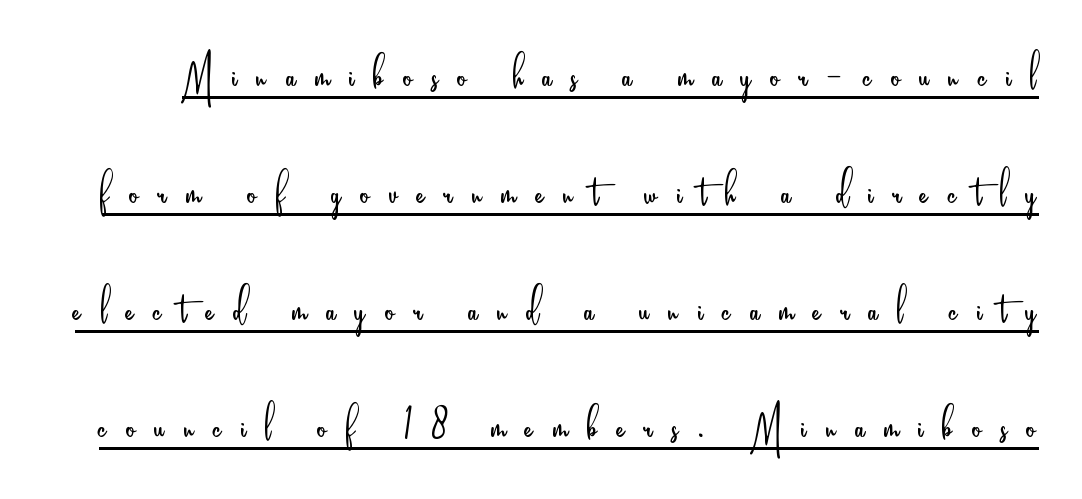
A rule runs beneath these lines of type. The face looks like a standard text weight, possibly lighter. The letters are spread apart with noticeably loose tracking. You could not count columns in this text — the font is proportionally spaced.
